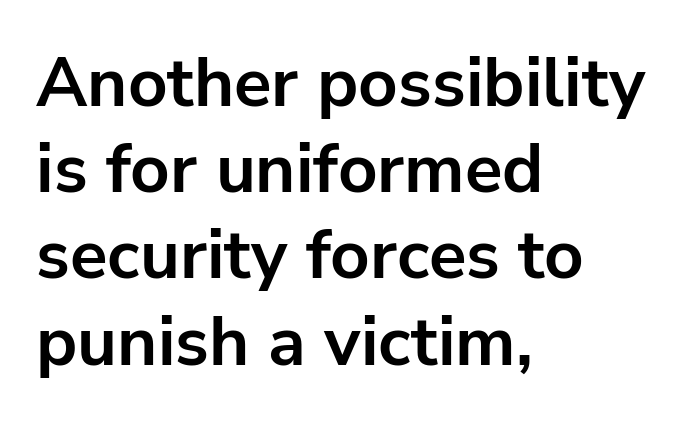
{"serif": "no", "italic": "no", "bold": "yes", "weight": "bold", "width": "normal", "stroke_contrast": "low", "x_height": "medium", "monospaced": "no", "underline": "no", "align": "left", "line_spacing": "normal", "line_spacing_ratio": 1.25, "letter_spacing": "normal", "letter_spacing_em": 0.0, "glyph_px": 69}
